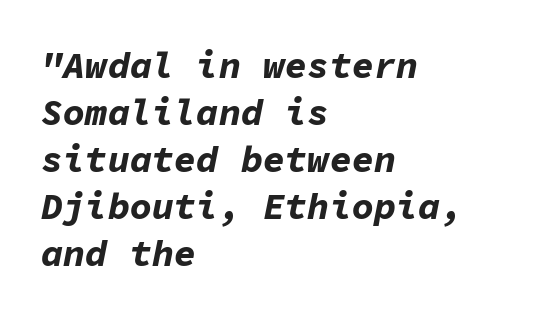
{"italic": "yes", "lean": "right", "slant_degrees": 11, "bold": "yes", "weight": "bold", "width": "normal", "stroke_contrast": "low", "x_height": "medium", "monospaced": "yes", "underline": "no", "align": "left", "line_spacing": "normal", "line_spacing_ratio": 1.27, "letter_spacing": "normal", "letter_spacing_em": 0.0, "glyph_px": 37}
